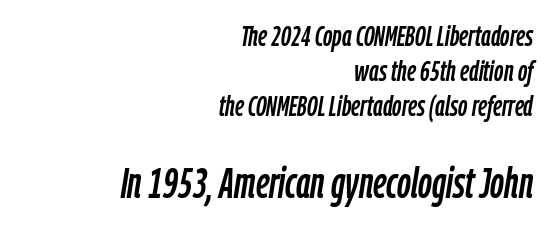
Q: Is the text italic (slanted)? A: Yes, it leans right by about 9 degrees.
Q: Is the text underlined? A: No.
Q: How is the paragraph aligned? A: Right-aligned.
Q: Is the spacing between letters normal or unusually wide? A: Normal.
Q: Which block of text is set in a larger size, the first (top) or the second (bottom)? A: The second (bottom) one.
Q: Width (condensed, normal, or wide)? A: Condensed.
Q: Stroke contrast? A: Low.
Q: x-height? A: Medium.
Q: Monospaced? A: No.
